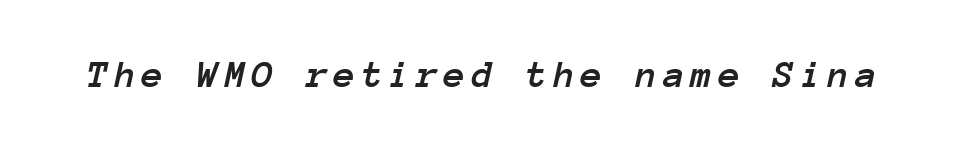
Q: Is the text italic (slanted)? A: Yes, it leans right by about 12 degrees.
Q: Is the text underlined? A: No.
Q: Width (condensed, normal, or wide)? A: Normal.
Q: Stroke contrast? A: Low.
Q: x-height? A: Medium.
Q: Monospaced? A: Yes.
